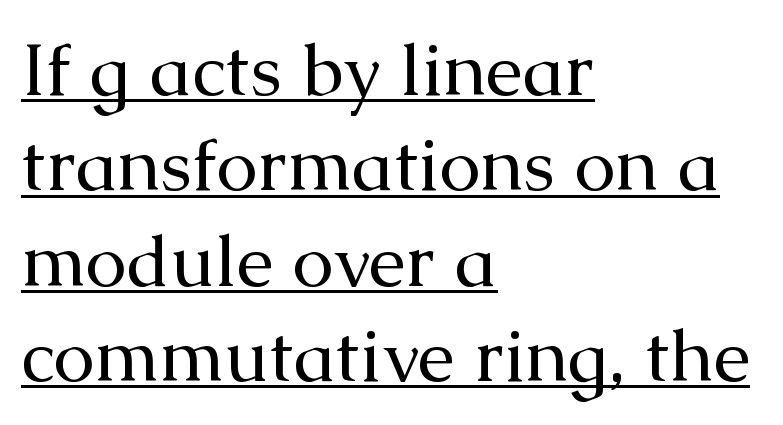
This sample has the flowing, uneven cadence of proportional lettering. The lines sit at an ordinary, default distance from one another. No italicization has been applied; the sample stays upright. The font sits on the lighter half of the weight spectrum, regular included. There is no visible air inserted between adjacent glyphs. You can tell from the footed stems that serif type was used.
